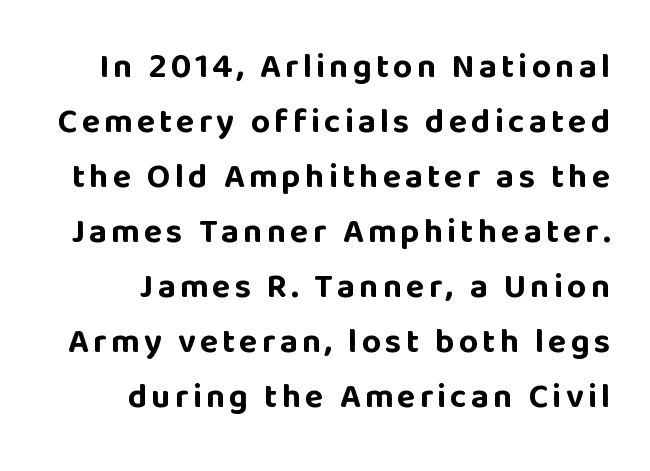
{"serif": "no", "italic": "no", "bold": "yes", "weight": "bold", "width": "normal", "stroke_contrast": "low", "x_height": "large", "monospaced": "no", "underline": "no", "align": "right", "line_spacing": "normal", "line_spacing_ratio": 1.62, "glyph_px": 34}
